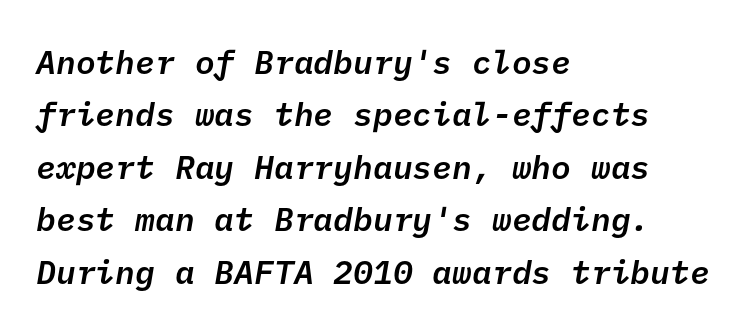
The rendering uses a moderate line-height, typical for paragraphs. The area under the type is left untouched. A typesetter would label this face a sans. Weight check: semibold — heavier than regular, not quite bold. The ragged edge is on the right, which tells us the setting is flush left.
